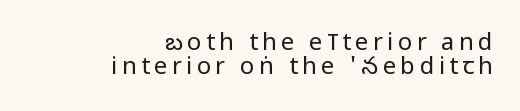
The image shows 24 px text type, upright; set right-aligned, tight line spacing (0.98x), not underlined.
